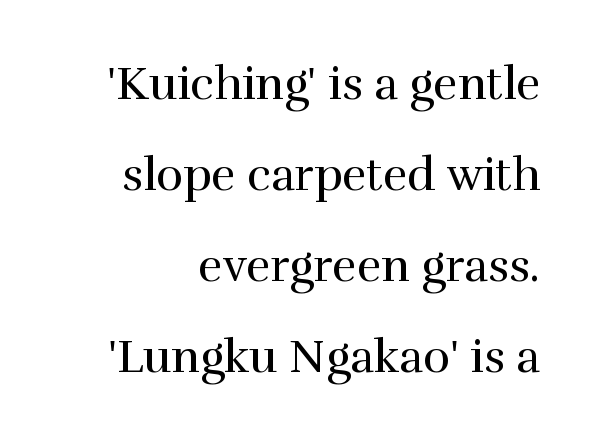
Do the letters lean? They stand straight. The typesetting does not lean heavy: it is not bold. Letter spacing: default. A bare baseline throughout the passage.
